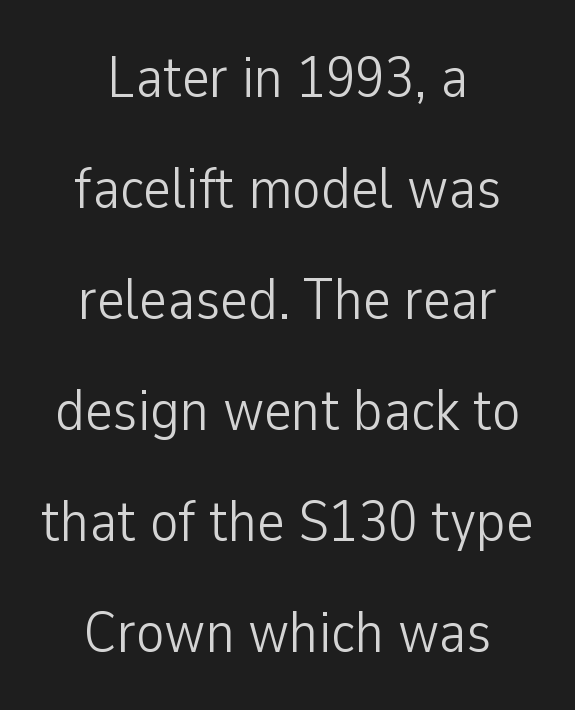
The image shows 59 px light, condensed sans-serif type, upright; set centered, line spacing 1.88x, normal letter spacing, not underlined; low stroke contrast and a medium x-height.
